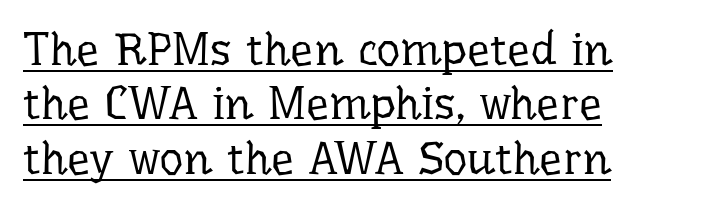
{"serif": "yes", "italic": "no", "bold": "no", "weight": "regular", "width": "normal", "stroke_contrast": "low", "x_height": "medium", "monospaced": "no", "underline": "yes", "align": "left", "line_spacing_ratio": 1.18, "letter_spacing": "normal", "letter_spacing_em": 0.0, "glyph_px": 46}
